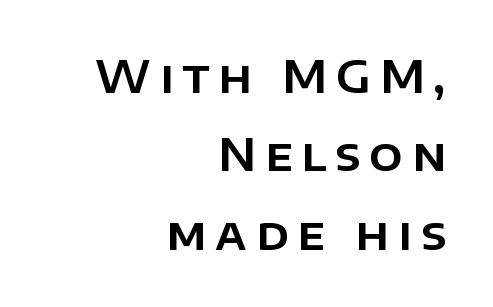
The image shows 44 px sans-serif type, upright; set right-aligned, line spacing 1.78x, unusually wide letter spacing (+0.2 em), not underlined; low stroke contrast and a large x-height.
